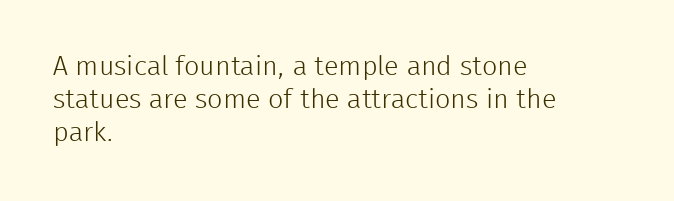
Q: Is the text bold? A: No.
Q: Is the text italic (slanted)? A: No, it is upright.
Q: Is the text underlined? A: No.
Q: How is the paragraph aligned? A: Left-aligned.
Q: Is the spacing between letters normal or unusually wide? A: Normal.
